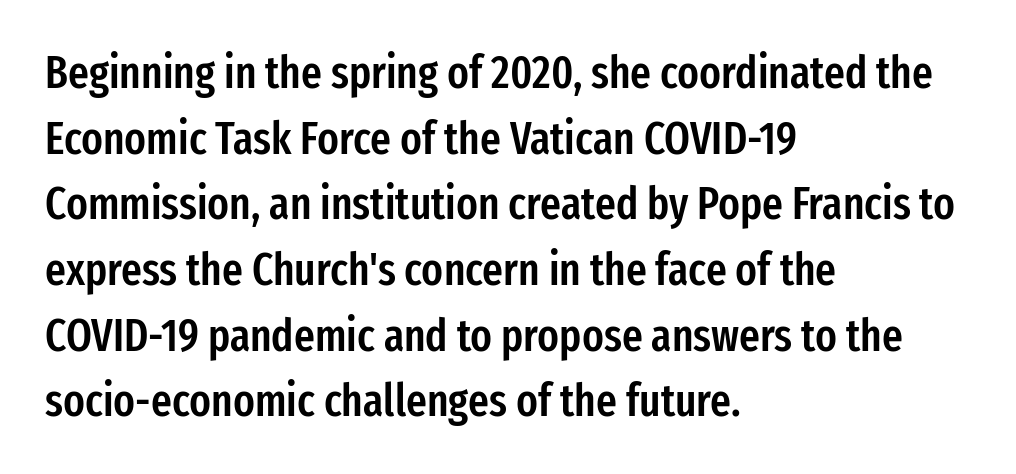
The image shows 45 px semibold, condensed sans-serif type, upright; set left-aligned, normal line spacing (1.46x), normal letter spacing, not underlined; low stroke contrast and a medium x-height.
